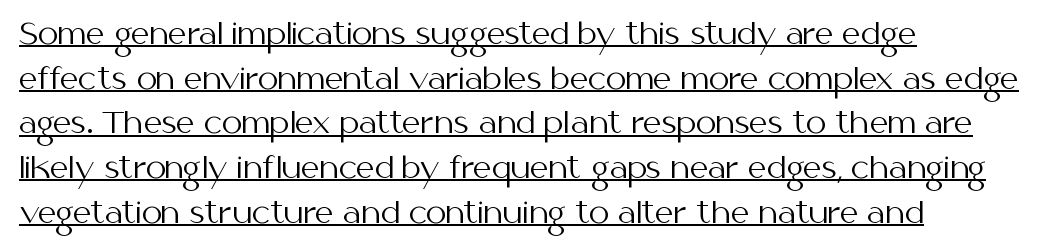
Evenly set lines give the paragraph a standard silhouette. Each line starts at the same left margin while the right side varies. Each letter keeps its own natural width here, so spacing adapts to shape. This is the regular roman posture of the typeface.
